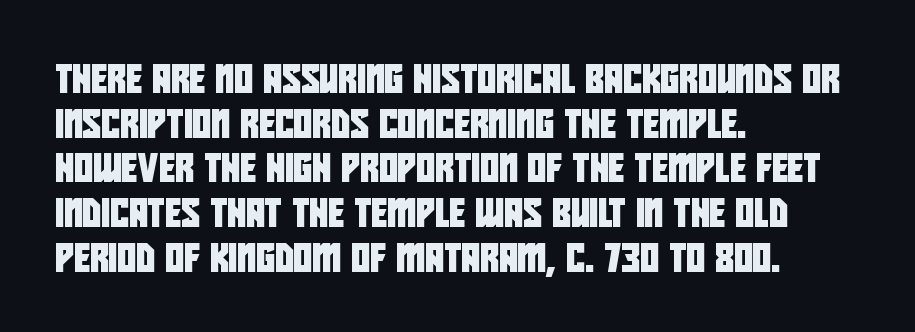
The image shows 29 px condensed sans-serif type; set left-aligned, normal line spacing (1.54x), normal letter spacing, not underlined; low stroke contrast and a large x-height.
